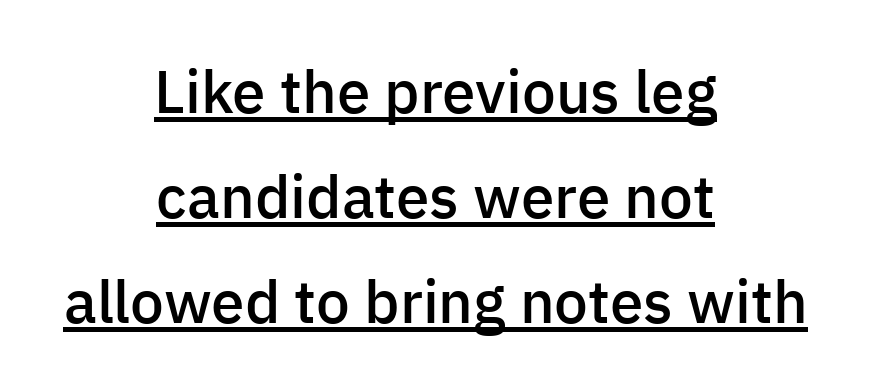
The image shows 60 px semibold sans-serif type, upright; set centered, line spacing 1.75x, normal letter spacing, underlined; low stroke contrast and a medium x-height.
